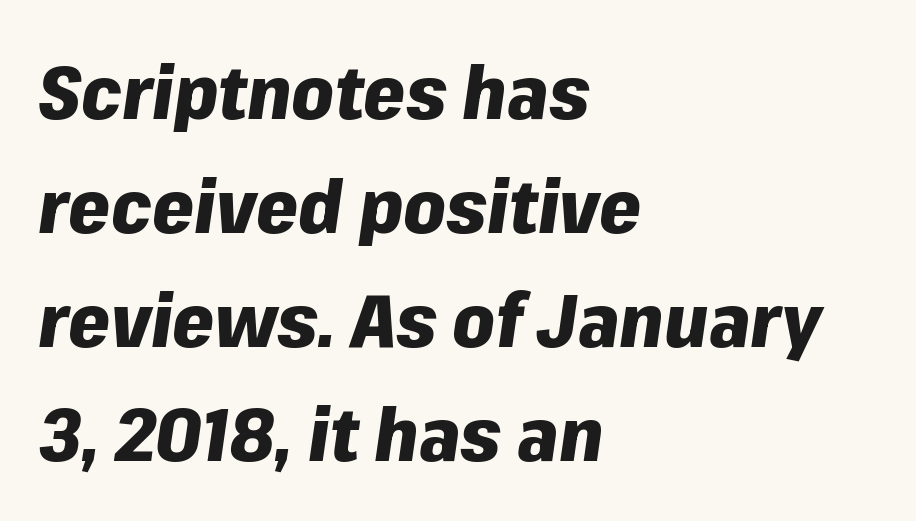
The image shows 75 px heavy type, italic (leaning right); set left-aligned, normal line spacing (1.52x), normal letter spacing, not underlined; low stroke contrast and a medium x-height.
